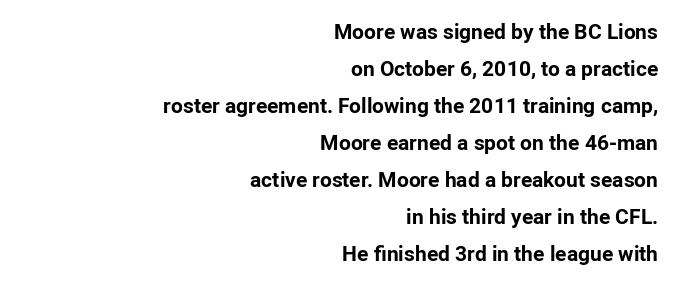
Q: Is the text bold? A: Yes.
Q: Is the text italic (slanted)? A: No, it is upright.
Q: Is the text underlined? A: No.
Q: How is the paragraph aligned? A: Right-aligned.
Q: Is the spacing between letters normal or unusually wide? A: Normal.
